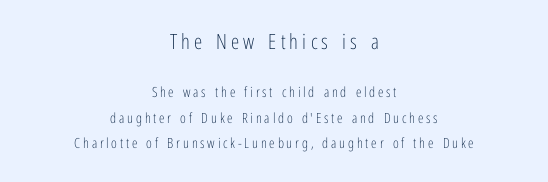
The image shows 21 px text type, upright; set centered, line spacing 1.85x, unusually wide letter spacing (+0.2 em), not underlined; the first (top) block is 1.5x larger.
